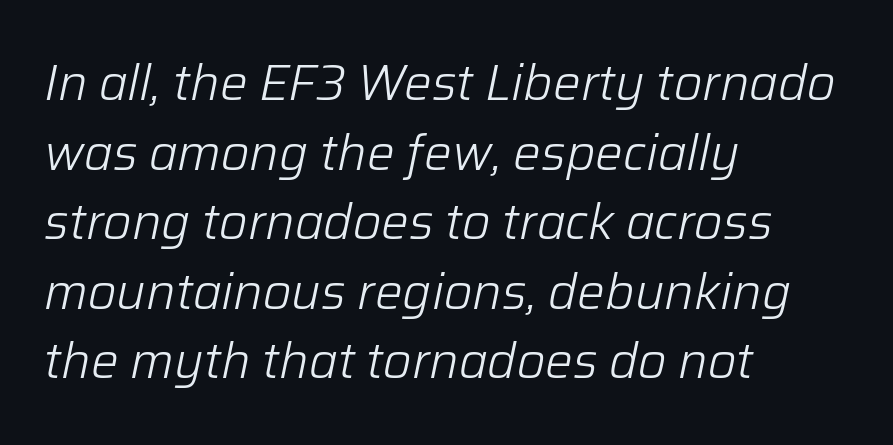
If you drew a ruler down the left edge, every line would touch it. The passage shown is typed in a proportional face where columns would drift. The type is set solid horizontally, with unmodified tracking. The space directly below the letters is spotless. The passage shown is not bold in any degree. This sample keeps an unexceptional amount of space between lines.
